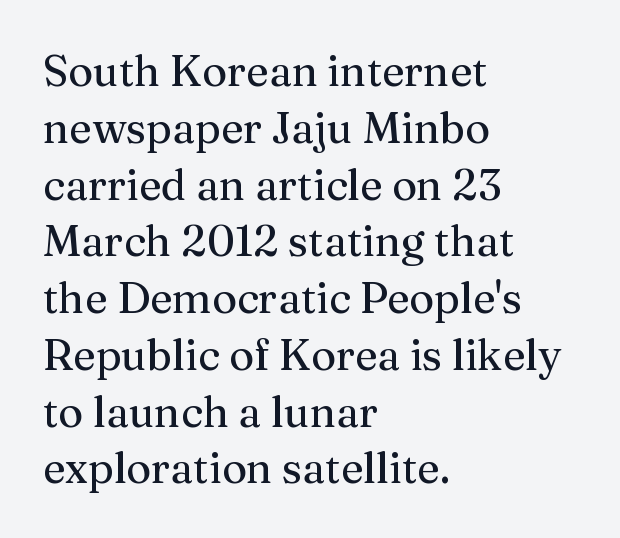
Note the varied advance widths — an 'i' is clearly narrower than an 'm'. You can tell from the footed stems that serif type was used. Reading down the block, your eye returns to a fixed left position each line. The axis of the letterforms is exactly vertical.
